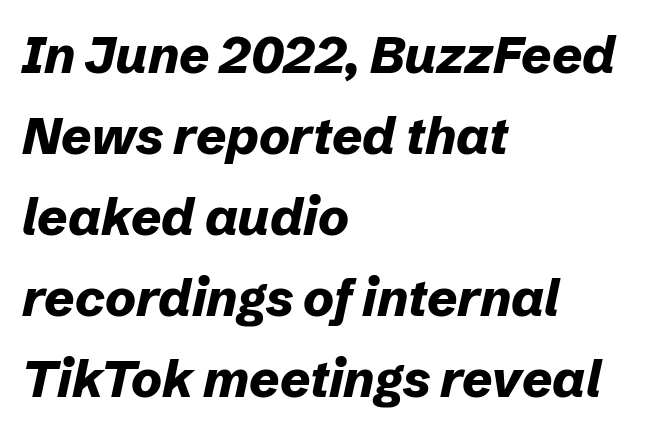
The image shows 52 px bold type, italic (leaning right); set left-aligned, normal line spacing (1.56x), normal letter spacing, not underlined; low stroke contrast and a medium x-height.
